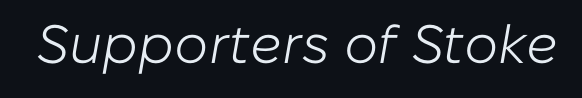
The image shows 54 px light type, italic (leaning right); set normal letter spacing, not underlined; low stroke contrast and a medium x-height.
